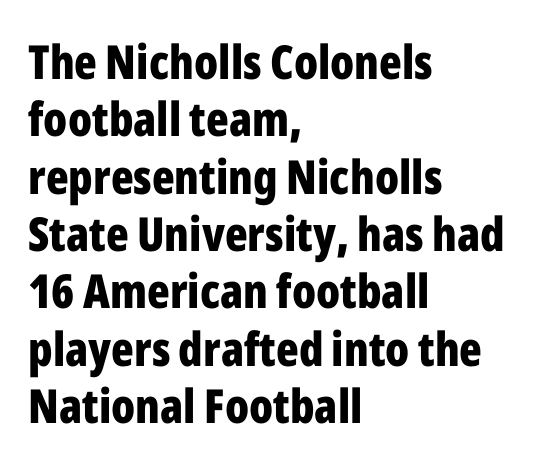
The image shows 47 px bold, condensed sans-serif type, upright; set left-aligned, line spacing 1.22x, normal letter spacing, not underlined; low stroke contrast and a medium x-height.
